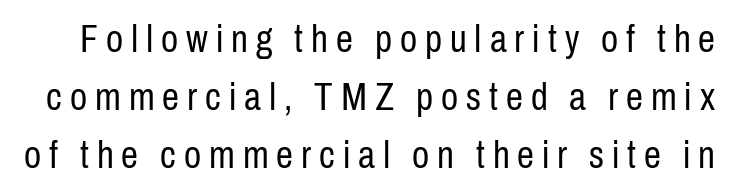
Q: Is the text bold? A: No.
Q: Is the text italic (slanted)? A: No, it is upright.
Q: Is the typeface a serif or a sans-serif typeface? A: Sans-serif.
Q: Is the text underlined? A: No.
Q: Is the spacing between letters normal or unusually wide? A: Unusually wide.
Q: Is the spacing between lines tight, normal or loose? A: Normal.
Q: Width (condensed, normal, or wide)? A: Condensed.
Q: Stroke contrast? A: Low.
Q: x-height? A: Medium.
Q: Monospaced? A: No.
